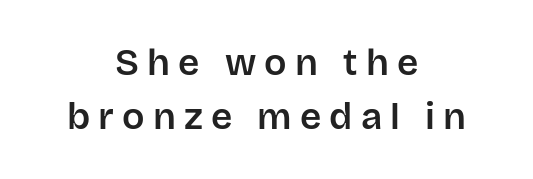
What stands out about the letter spacing? Its width — letters are far apart. Teacher's note: observe the equal gaps on both sides — that is centered alignment. Ascenders rise straight up at ninety degrees. Vertically, the passage feels balanced, rows spaced as you'd expect.
